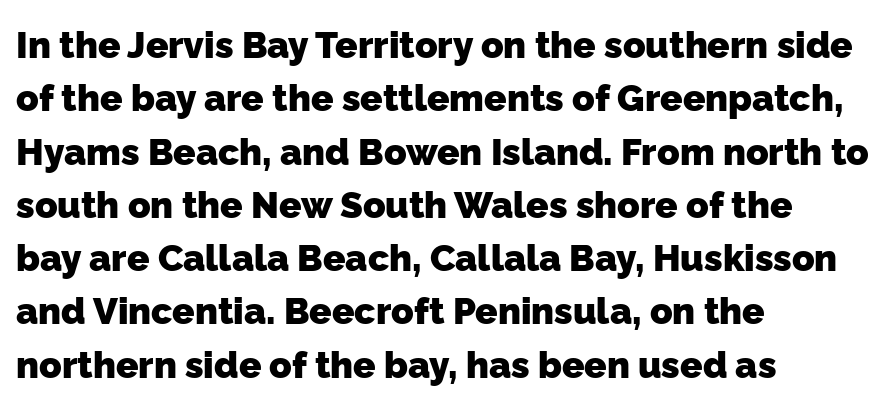
Q: Is the text bold? A: Yes.
Q: Is the typeface a serif or a sans-serif typeface? A: Sans-serif.
Q: Is the text underlined? A: No.
Q: How is the paragraph aligned? A: Left-aligned.
Q: Is the spacing between letters normal or unusually wide? A: Normal.
Q: Is the spacing between lines tight, normal or loose? A: Normal.
Q: Width (condensed, normal, or wide)? A: Normal.
Q: Stroke contrast? A: Low.
Q: x-height? A: Medium.
Q: Monospaced? A: No.
